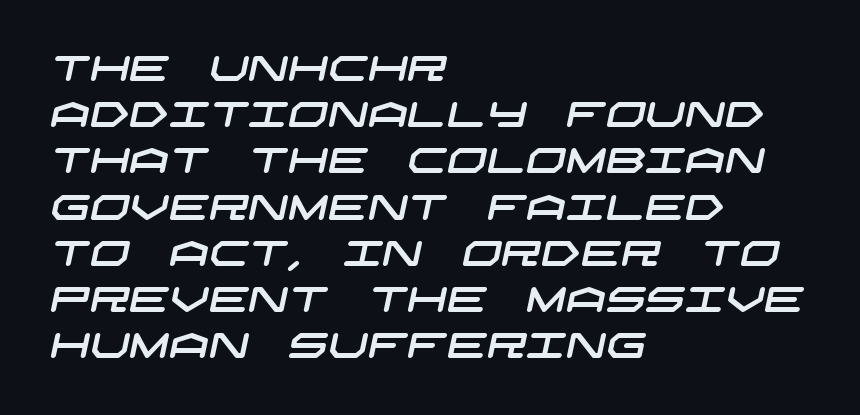
Q: Is the typeface a serif or a sans-serif typeface? A: Sans-serif.
Q: Is the text underlined? A: No.
Q: How is the paragraph aligned? A: Left-aligned.
Q: Is the spacing between letters normal or unusually wide? A: Normal.
Q: Is the spacing between lines tight, normal or loose? A: Normal.
Q: Width (condensed, normal, or wide)? A: Wide.
Q: Stroke contrast? A: Low.
Q: x-height? A: Large.
